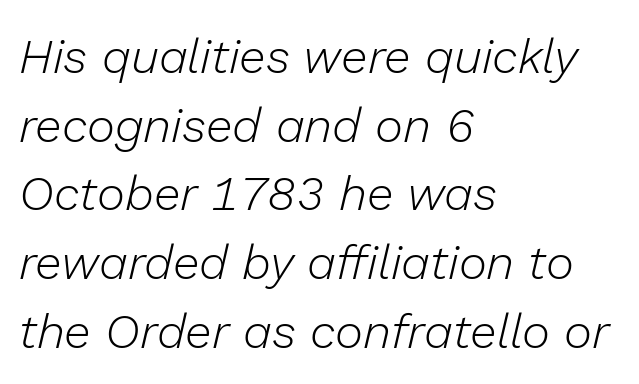
Each row of text sits above clean, open space. Compared with a centered layout, this one pins lines to the left instead. Horizontal bands of white between lines are of average thickness. This sample uses an oblique cut, with every glyph tilted off the vertical. A typesetter would call this zero additional tracking. The face used here is proportionally spaced, like ordinary book or web type.
